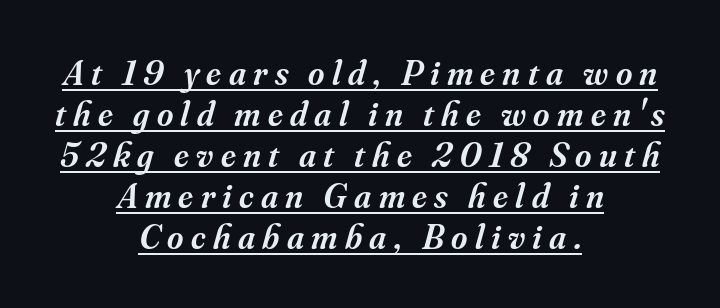
Q: Is the text bold? A: Semi-bold.
Q: Is the text italic (slanted)? A: Yes, it leans right by about 16 degrees.
Q: Is the typeface a serif or a sans-serif typeface? A: Serif.
Q: Is the text underlined? A: Yes.
Q: How is the paragraph aligned? A: Centered.
Q: Is the spacing between letters normal or unusually wide? A: Unusually wide.
Q: Width (condensed, normal, or wide)? A: Normal.
Q: Stroke contrast? A: Medium.
Q: x-height? A: Small.
Q: Monospaced? A: No.
